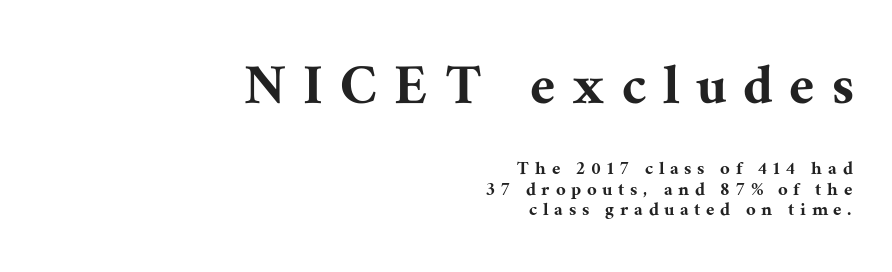
The image shows 63 px serif type, upright; set right-aligned, tight line spacing (0.99x), unusually wide letter spacing (+0.29 em), not underlined; the first (top) block is 3.0x larger; medium stroke contrast and a medium x-height.
